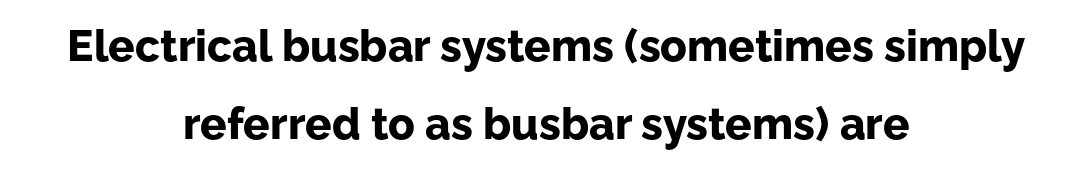
The image shows 44 px bold sans-serif type, upright; set centered, line spacing 1.77x, normal letter spacing, not underlined; low stroke contrast and a medium x-height.
